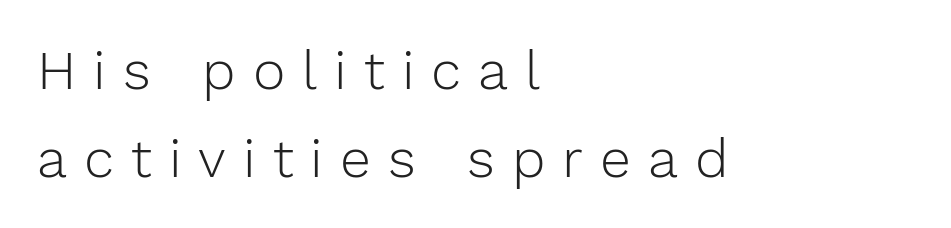
The image shows 55 px light sans-serif type, upright; set left-aligned, normal line spacing (1.6x), unusually wide letter spacing (+0.31 em), not underlined; low stroke contrast and a medium x-height.
